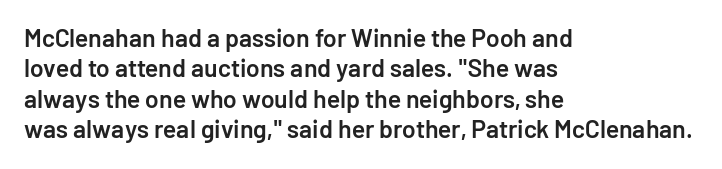
{"italic": "no", "bold": "semi", "underline": "no", "align": "left", "line_spacing_ratio": 1.22, "letter_spacing": "normal", "letter_spacing_em": 0.0, "glyph_px": 25}
